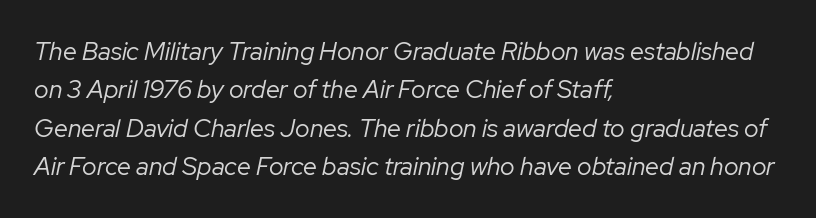
{"italic": "yes", "lean": "right", "slant_degrees": 12, "bold": "no", "underline": "no", "align": "left", "line_spacing": "normal", "line_spacing_ratio": 1.54, "letter_spacing": "normal", "letter_spacing_em": 0.0, "glyph_px": 25}
